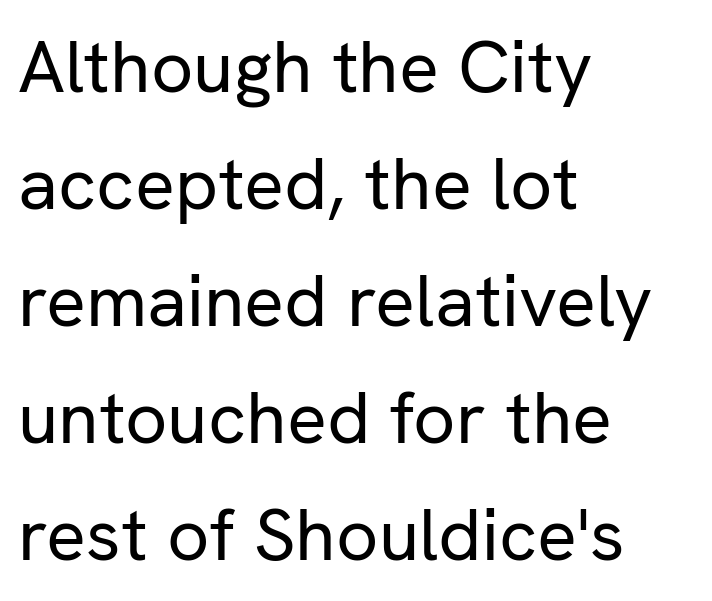
The characters display no serif detailing; their extremities are plain. In terms of letterspacing, this is plain default setting. In terms of posture, this sample is upright. No word sits above an underline. Where is the straight margin? On the left.
